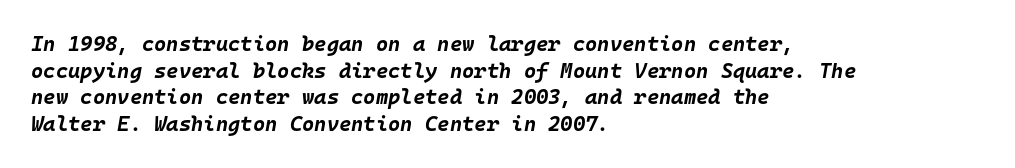
The image shows 21 px bold type, italic (leaning right); set left-aligned, normal line spacing (1.27x), normal letter spacing, not underlined.
